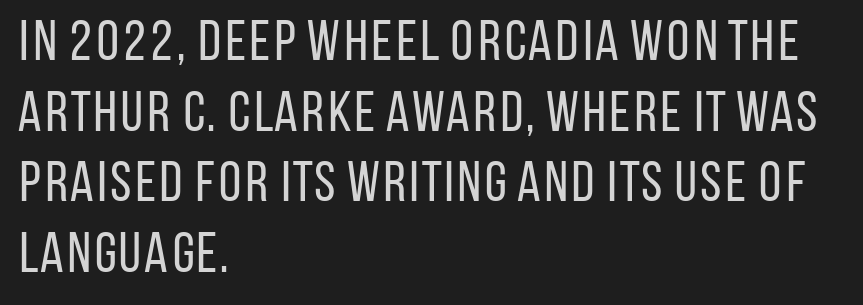
The image shows 57 px regular-weight, condensed sans-serif type, upright; set left-aligned, line spacing 1.24x, normal letter spacing, not underlined; low stroke contrast and a large x-height.
